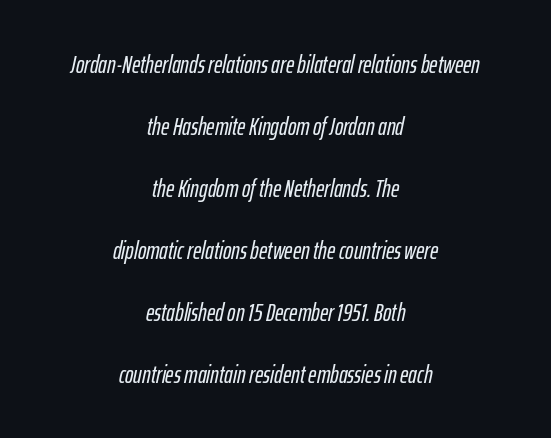
{"italic": "yes", "lean": "right", "slant_degrees": 12, "underline": "no", "align": "center", "line_spacing": "loose", "line_spacing_ratio": 2.48, "letter_spacing": "normal", "letter_spacing_em": 0.0, "glyph_px": 25}
